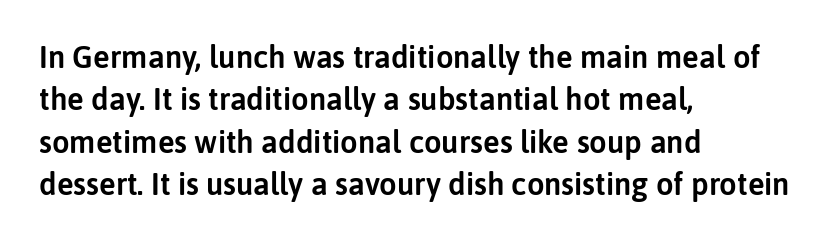
The image shows 31 px sans-serif type, upright; set left-aligned, normal line spacing (1.37x), normal letter spacing, not underlined; low stroke contrast and a medium x-height.
